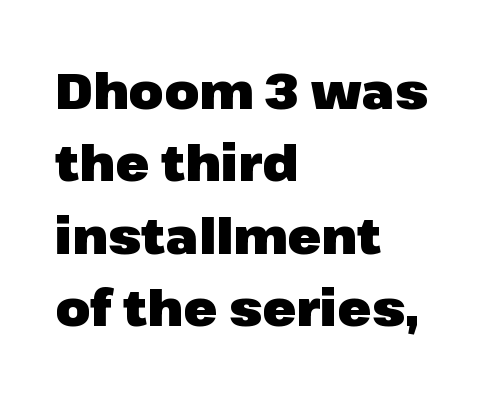
Q: Is the text bold? A: Yes.
Q: Is the text italic (slanted)? A: No, it is upright.
Q: Is the typeface a serif or a sans-serif typeface? A: Sans-serif.
Q: Is the text underlined? A: No.
Q: How is the paragraph aligned? A: Left-aligned.
Q: Is the spacing between letters normal or unusually wide? A: Normal.
Q: Is the spacing between lines tight, normal or loose? A: Normal.
Q: Width (condensed, normal, or wide)? A: Normal.
Q: Stroke contrast? A: Low.
Q: x-height? A: Medium.
Q: Monospaced? A: No.
